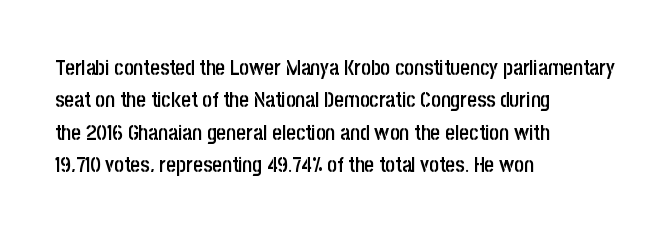
Italic? Not at all — the glyphs are vertical. Visually the block forms a straight wall on the left and a jagged coastline on the right. The horizontal fit of the characters is conventional and even. No word sits above an underline.
